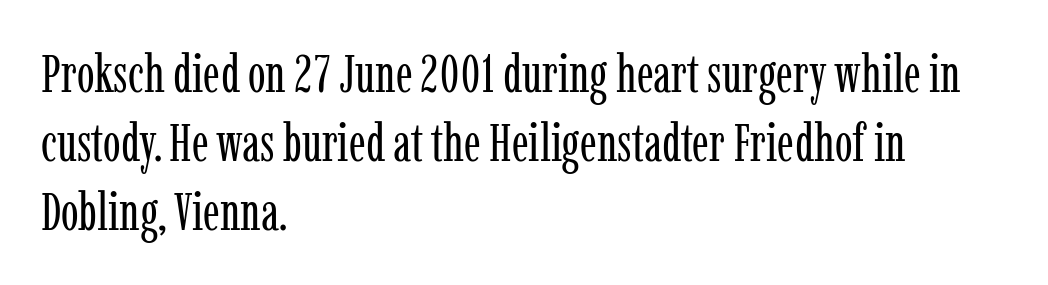
Compared with a centered layout, this one pins lines to the left instead. Anything drawn beneath the words? Only blank space. There is no visible air inserted between adjacent glyphs. Examine the stroke ends and you'll spot serifs. Spacing verdict: proportional, widths tailored to each character.
